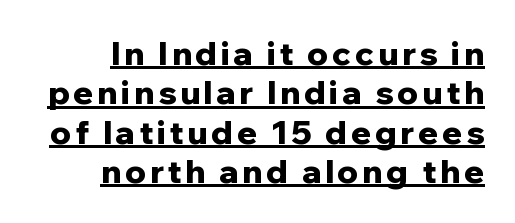
The image shows 33 px bold sans-serif type, upright; set right-aligned, line spacing 1.19x, underlined; low stroke contrast and a medium x-height.
